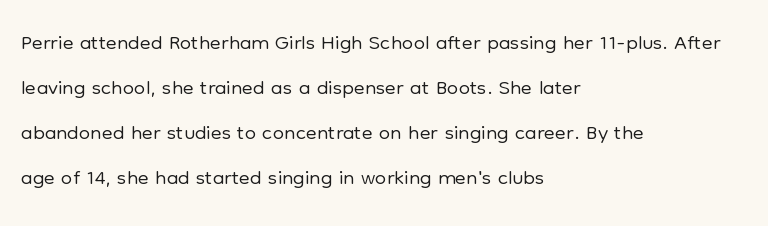
The compositor pushed each line to the left boundary. Stems here are at most as thick as an everyday book face. Students, note that the glyphs here touch the page at normal intervals. Every stem runs plumb, perpendicular to the baseline. This sample has the flowing, uneven cadence of proportional lettering. Words float on clear page, feet unadorned.
